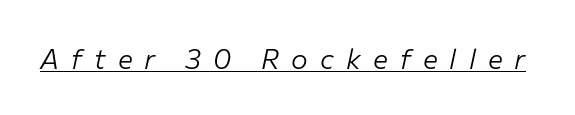
Q: Is the text bold? A: No.
Q: Is the text italic (slanted)? A: Yes, it leans right by about 12 degrees.
Q: Is the text underlined? A: Yes.
Q: Is the spacing between letters normal or unusually wide? A: Unusually wide.
Q: Width (condensed, normal, or wide)? A: Normal.
Q: Stroke contrast? A: Low.
Q: x-height? A: Medium.
Q: Monospaced? A: No.
